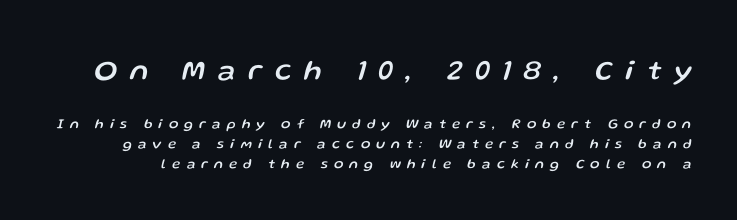
Is the type slanted? Yes — the strokes lean at a clear angle. Nobody drew a line under any word here. Compared with typical body copy, the letter spacing here is much looser. Varying glyph widths throughout — classic text-font behaviour.
